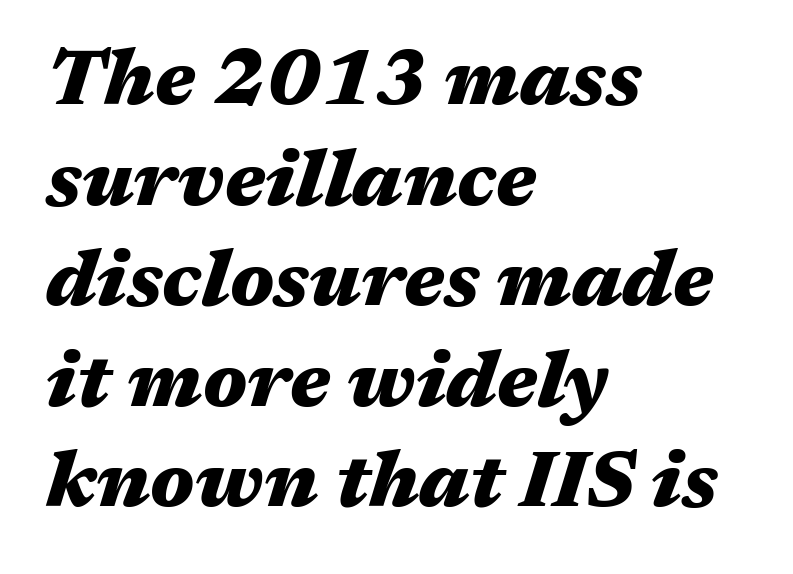
The image shows 78 px heavy, wide type, italic (leaning right); set left-aligned, normal line spacing (1.29x), normal letter spacing, not underlined; medium stroke contrast and a medium x-height.
